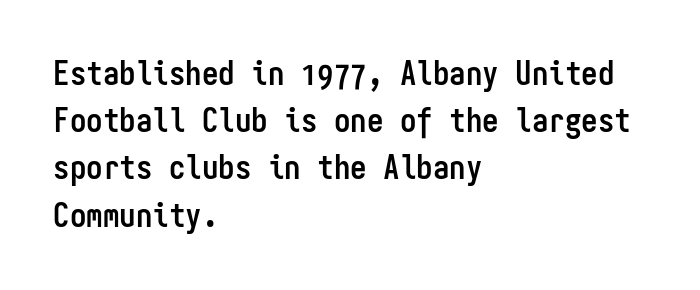
The image shows 33 px semibold, condensed sans-serif type, upright, monospaced; set left-aligned, normal line spacing (1.43x), normal letter spacing, not underlined; low stroke contrast and a medium x-height.
